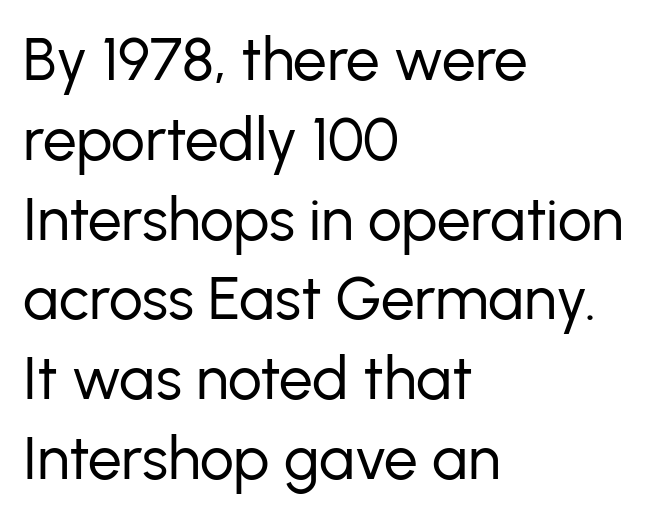
{"serif": "no", "italic": "no", "bold": "no", "weight": "regular", "width": "normal", "stroke_contrast": "low", "x_height": "medium", "monospaced": "no", "underline": "no", "align": "left", "line_spacing": "normal", "line_spacing_ratio": 1.33, "letter_spacing": "normal", "letter_spacing_em": 0.0, "glyph_px": 60}
